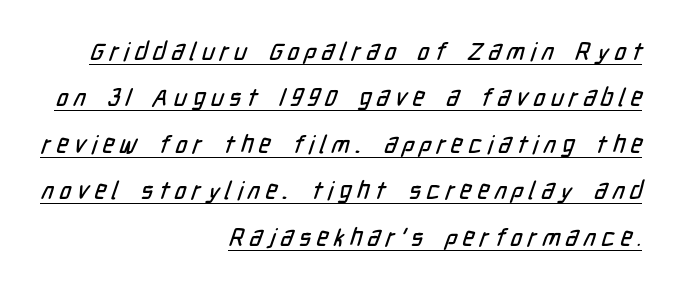
Horizontally, the lines are justified to the trailing edge only. Honestly, the letter spacing is so wide it's the main thing you notice. The rendered words wear a rule along their underside.
